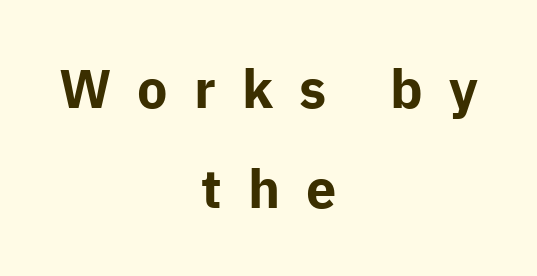
Q: Is the text bold? A: Yes.
Q: Is the text italic (slanted)? A: No, it is upright.
Q: Is the typeface a serif or a sans-serif typeface? A: Sans-serif.
Q: Is the text underlined? A: No.
Q: How is the paragraph aligned? A: Centered.
Q: Is the spacing between letters normal or unusually wide? A: Unusually wide.
Q: Width (condensed, normal, or wide)? A: Normal.
Q: Stroke contrast? A: Low.
Q: x-height? A: Medium.
Q: Monospaced? A: No.
